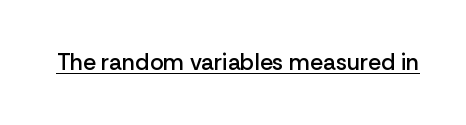
Q: Is the text bold? A: Semi-bold.
Q: Is the text italic (slanted)? A: No, it is upright.
Q: Is the text underlined? A: Yes.
Q: Is the spacing between letters normal or unusually wide? A: Normal.
